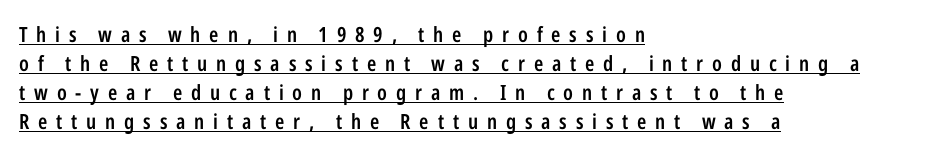
How would I describe the line gaps? Plain and ordinary. Spacing between characters has been opened up far beyond the box default. Looks like someone drew a line under every word here. Does the copy run flush right? No — it runs flush left.
